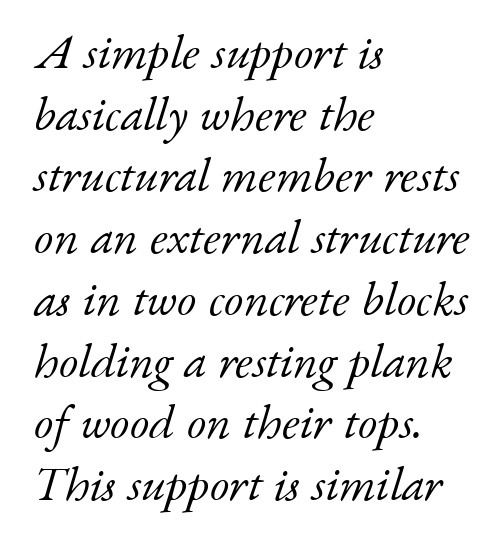
{"serif": "yes", "italic": "yes", "lean": "right", "slant_degrees": 17, "bold": "no", "weight": "light", "width": "normal", "stroke_contrast": "low", "x_height": "small", "monospaced": "no", "underline": "no", "align": "left", "line_spacing": "normal", "line_spacing_ratio": 1.26, "letter_spacing": "normal", "letter_spacing_em": 0.0, "glyph_px": 49}
